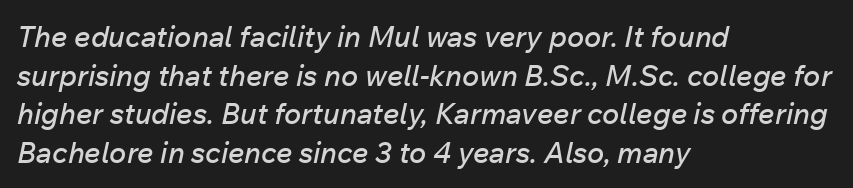
Regular leading. You could call the tracking neutral — neither tight nor loose. Underlining? Definitely not there. Left-aligned paragraph, ragged on the right. Character widths vary here, with narrow letters taking less room than wide ones. Observe the lean: these are italic letterforms.
